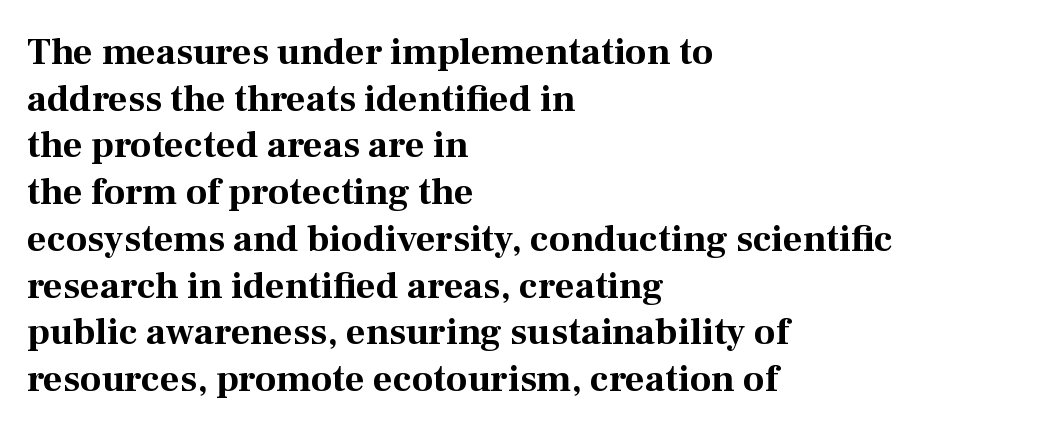
No word sits above an underline. This sample uses plain, unmodified letter spacing. The letters stand upright; this is a roman face. Letterform terminals end in serifs throughout the passage.
